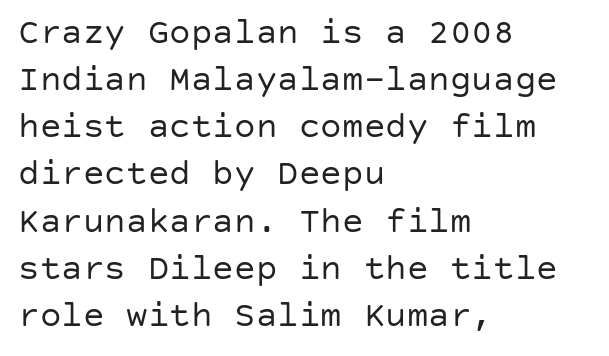
{"serif": "no", "italic": "no", "bold": "no", "weight": "regular", "width": "normal", "stroke_contrast": "low", "x_height": "large", "underline": "no", "align": "left", "line_spacing": "normal", "line_spacing_ratio": 1.31, "letter_spacing": "normal", "letter_spacing_em": 0.0, "glyph_px": 36}
